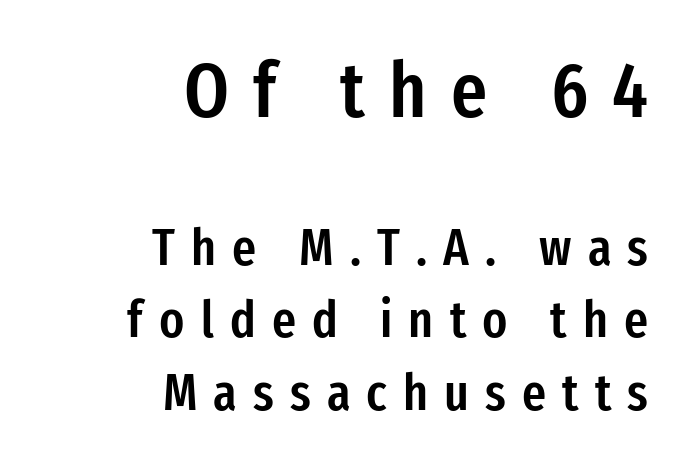
This sample keeps an unexceptional amount of space between lines. The compositor pushed each line to the right boundary. Glance below the letters and you will spot only blank space. Do the characters align in a grid? No, the font is proportional. Between one letter and the next there's a generous, obvious gap. Size hierarchy here favors the leading block over the trailing one.
